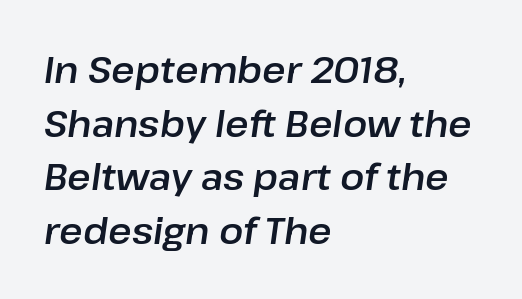
Q: Is the text italic (slanted)? A: Yes, it leans right by about 8 degrees.
Q: Is the text underlined? A: No.
Q: How is the paragraph aligned? A: Left-aligned.
Q: Is the spacing between letters normal or unusually wide? A: Normal.
Q: Is the spacing between lines tight, normal or loose? A: Normal.
Q: Width (condensed, normal, or wide)? A: Normal.
Q: Stroke contrast? A: Low.
Q: x-height? A: Medium.
Q: Monospaced? A: No.
